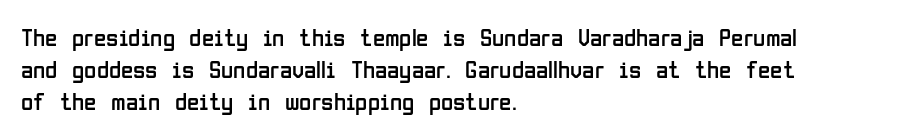
The image shows 25 px text type, upright; set left-aligned, normal line spacing (1.28x), normal letter spacing, not underlined.
